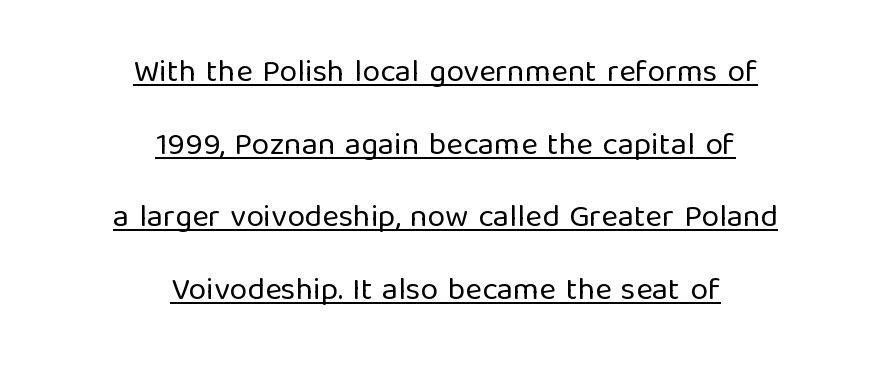
{"serif": "no", "italic": "no", "bold": "no", "weight": "regular", "width": "normal", "stroke_contrast": "low", "x_height": "medium", "monospaced": "no", "underline": "yes", "align": "center", "line_spacing": "loose", "line_spacing_ratio": 2.27, "letter_spacing": "normal", "letter_spacing_em": 0.0, "glyph_px": 32}
